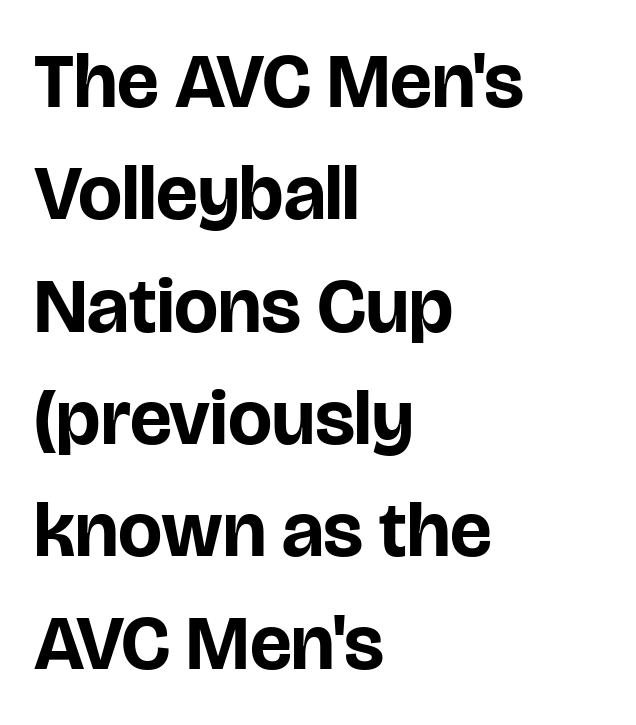
The image shows 78 px bold sans-serif type, upright; set left-aligned, normal line spacing (1.44x), normal letter spacing, not underlined; low stroke contrast and a large x-height.
